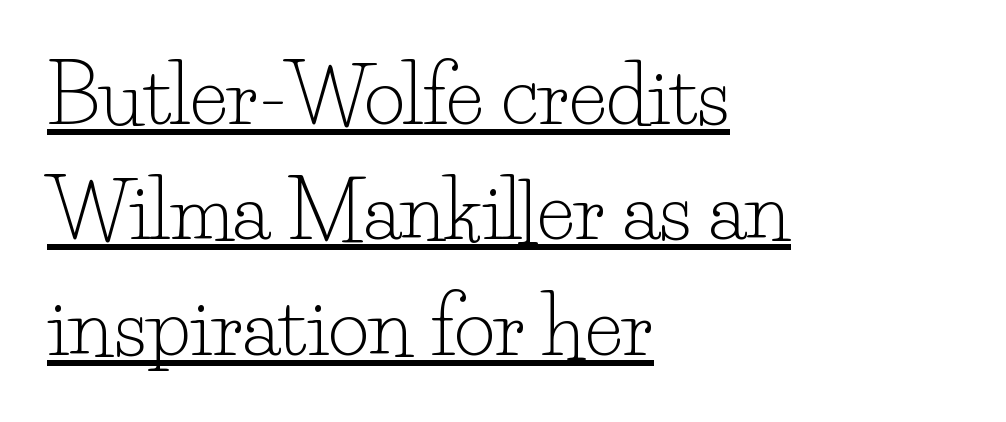
{"serif": "yes", "italic": "no", "bold": "no", "weight": "light", "width": "normal", "stroke_contrast": "low", "x_height": "small", "monospaced": "no", "underline": "yes", "align": "left", "line_spacing": "normal", "line_spacing_ratio": 1.46, "letter_spacing": "normal", "letter_spacing_em": 0.0, "glyph_px": 79}
